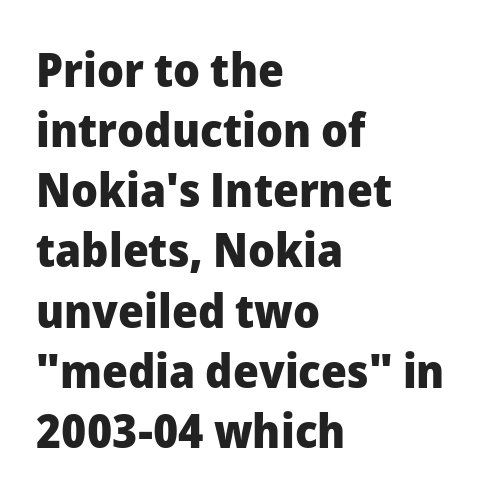
Q: Is the text bold? A: Yes.
Q: Is the text italic (slanted)? A: No, it is upright.
Q: Is the typeface a serif or a sans-serif typeface? A: Sans-serif.
Q: Is the text underlined? A: No.
Q: How is the paragraph aligned? A: Left-aligned.
Q: Is the spacing between letters normal or unusually wide? A: Normal.
Q: Is the spacing between lines tight, normal or loose? A: Normal.
Q: Width (condensed, normal, or wide)? A: Normal.
Q: Stroke contrast? A: Low.
Q: x-height? A: Medium.
Q: Monospaced? A: No.
